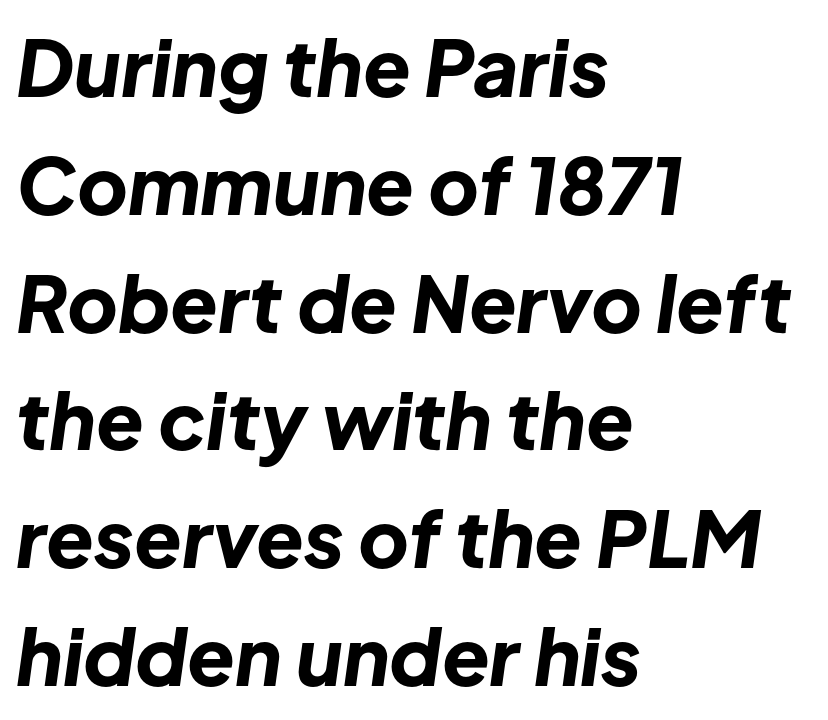
The rendering uses natural spacing where letterforms have individual widths. Does the leading feel generous? No, just average. The glyphs have the mass of a bold cut. Does extra space separate the letters? No, they use regular spacing.
